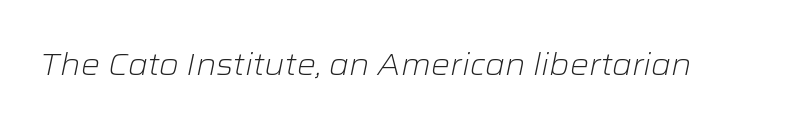
Q: Is the text bold? A: No.
Q: Is the text italic (slanted)? A: Yes, it leans right by about 12 degrees.
Q: Is the text underlined? A: No.
Q: Is the spacing between letters normal or unusually wide? A: Normal.
Q: Width (condensed, normal, or wide)? A: Wide.
Q: Stroke contrast? A: Low.
Q: x-height? A: Medium.
Q: Monospaced? A: No.
